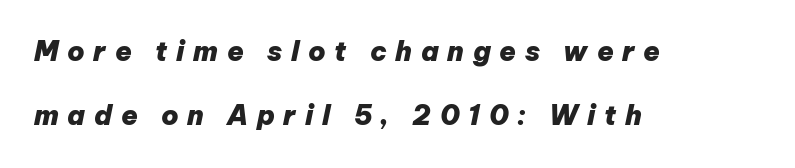
{"italic": "yes", "lean": "right", "slant_degrees": 12, "bold": "yes", "underline": "no", "align": "left", "line_spacing": "loose", "line_spacing_ratio": 2.38, "letter_spacing": "wide", "letter_spacing_em": 0.32, "glyph_px": 27}
